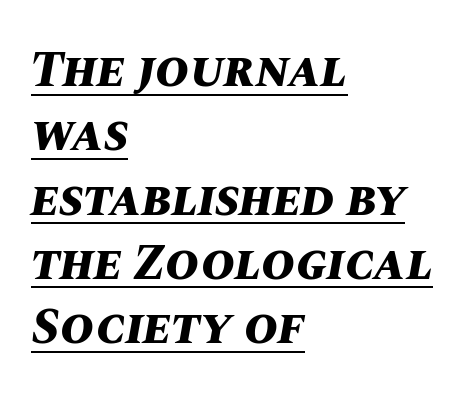
The image shows 51 px bold type, italic (leaning right); set left-aligned, normal line spacing (1.26x), normal letter spacing, underlined; medium stroke contrast and a large x-height.
